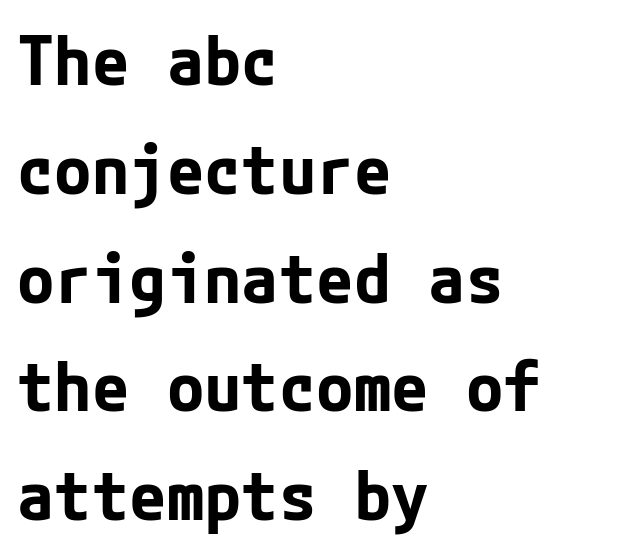
The image shows 68 px bold sans-serif type, upright; set left-aligned, normal line spacing (1.6x), normal letter spacing, not underlined; low stroke contrast and a medium x-height.
